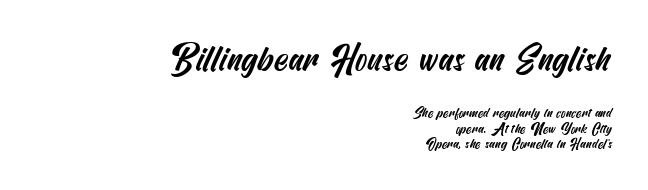
{"serif": "no", "width": "condensed", "stroke_contrast": "medium", "x_height": "small", "underline": "no", "align": "right", "line_spacing": "tight", "line_spacing_ratio": 1.1, "letter_spacing": "normal", "letter_spacing_em": 0.0, "larger_block": "first", "size_ratio": 2.57, "glyph_px": 36}
